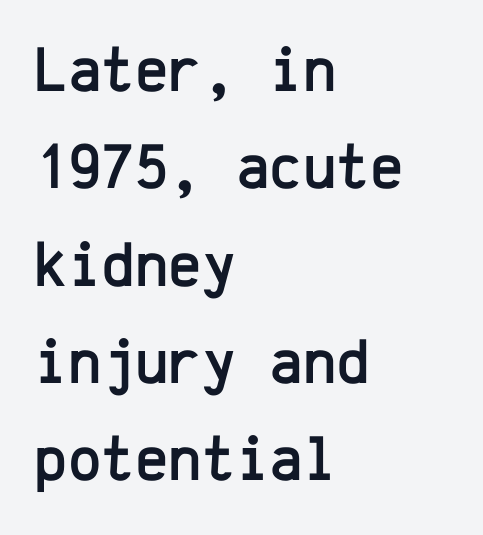
Normally led — the rows are evenly, conventionally spaced. Grotesque or geometric, the face here clearly has no serifs. Style check: upright. The letters sit at their default tracking, neither squeezed nor spread. Notice how the passage keeps a crisp vertical edge on the left only.
